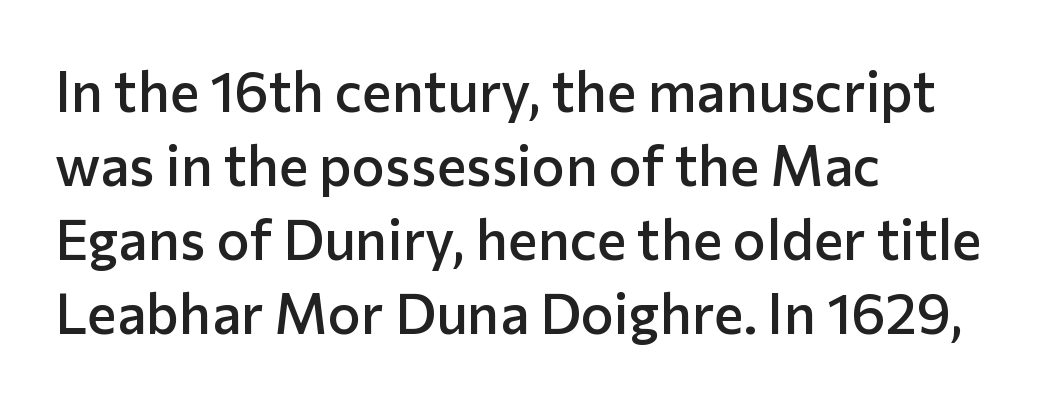
Q: Is the text bold? A: Semi-bold.
Q: Is the text italic (slanted)? A: No, it is upright.
Q: Is the typeface a serif or a sans-serif typeface? A: Sans-serif.
Q: Is the text underlined? A: No.
Q: How is the paragraph aligned? A: Left-aligned.
Q: Is the spacing between letters normal or unusually wide? A: Normal.
Q: Is the spacing between lines tight, normal or loose? A: Normal.
Q: Width (condensed, normal, or wide)? A: Normal.
Q: Stroke contrast? A: Low.
Q: x-height? A: Medium.
Q: Monospaced? A: No.
